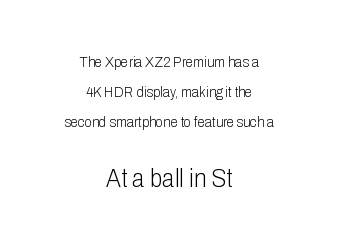
The image shows 26 px text type, upright; set centered, loose line spacing (2.01x), normal letter spacing, not underlined; the second (bottom) block is 1.73x larger.
